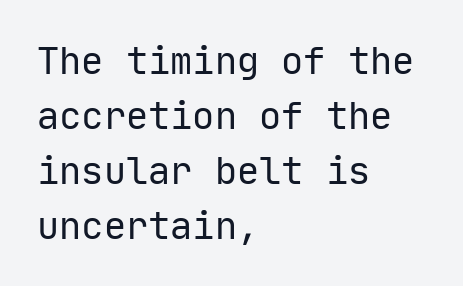
{"serif": "no", "italic": "no", "bold": "no", "weight": "regular", "width": "normal", "stroke_contrast": "low", "x_height": "medium", "monospaced": "yes", "underline": "no", "align": "left", "line_spacing": "normal", "line_spacing_ratio": 1.49, "letter_spacing": "normal", "letter_spacing_em": 0.0, "glyph_px": 37}
